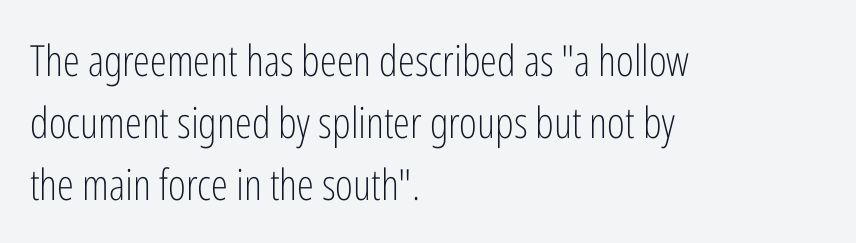
The designer went with a sans here, leaving each stem footless. Every row of glyphs begins at an identical x-position on the left. Any mark beneath the type? The region is blank. The characters are drawn with everyday or finer stroke widths. Each letter keeps its own natural width here, so spacing adapts to shape. The letterforms sit shoulder to shoulder at normal distance.
